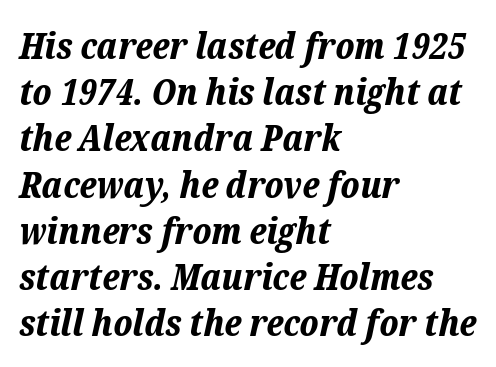
Q: Is the text bold? A: Yes.
Q: Is the text italic (slanted)? A: Yes, it leans right by about 12 degrees.
Q: Is the text underlined? A: No.
Q: How is the paragraph aligned? A: Left-aligned.
Q: Is the spacing between letters normal or unusually wide? A: Normal.
Q: Is the spacing between lines tight, normal or loose? A: Normal.
Q: Width (condensed, normal, or wide)? A: Normal.
Q: Stroke contrast? A: Low.
Q: x-height? A: Medium.
Q: Monospaced? A: No.
